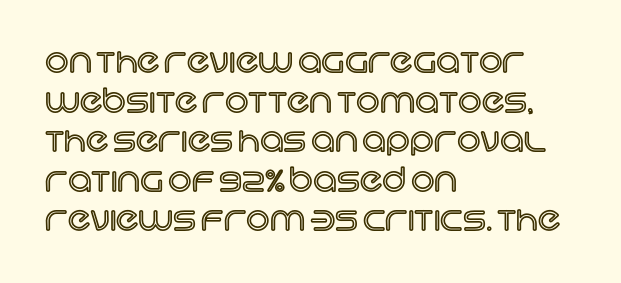
The image shows 33 px text type, upright; set left-aligned, line spacing 1.2x, normal letter spacing, not underlined; a large x-height.
